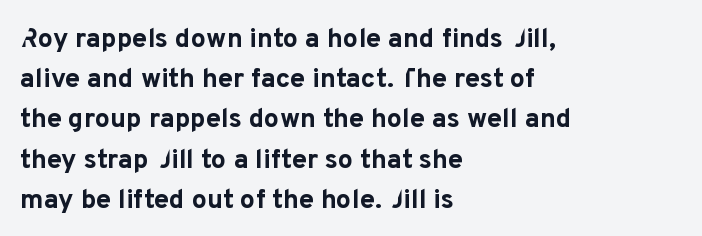
Q: Is the text bold? A: Yes.
Q: Is the text italic (slanted)? A: No, it is upright.
Q: Is the text underlined? A: No.
Q: How is the paragraph aligned? A: Left-aligned.
Q: Is the spacing between letters normal or unusually wide? A: Normal.
Q: Is the spacing between lines tight, normal or loose? A: Normal.
